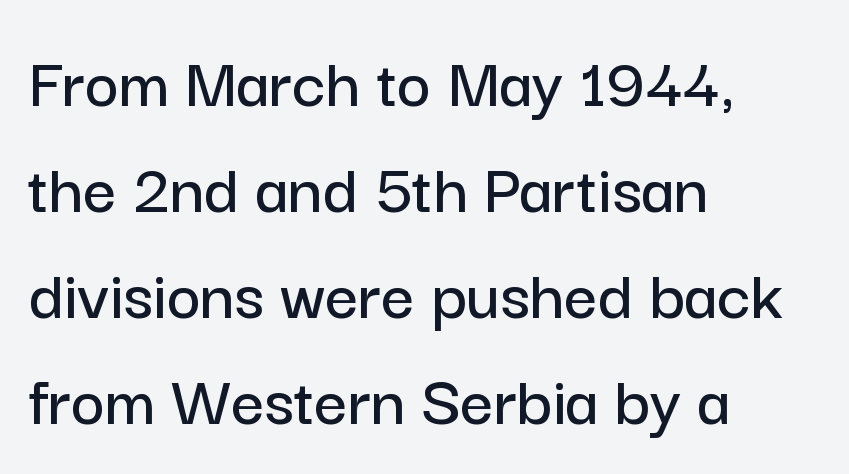
The image shows 73 px sans-serif type, upright; set left-aligned, normal line spacing (1.45x), normal letter spacing, not underlined; low stroke contrast and a medium x-height.
